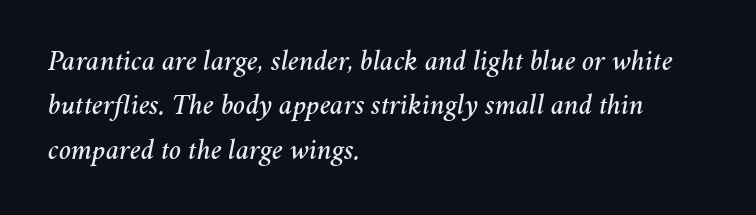
Typeset ragged right — the left edge is the straight one. Any mark beneath the type? The region is blank. Varying glyph widths throughout — classic text-font behaviour. Regarding leading, the lines here are spaced in the standard way. Designer's note — italics engaged. Inter-character spacing is left at the font's built-in metrics.
